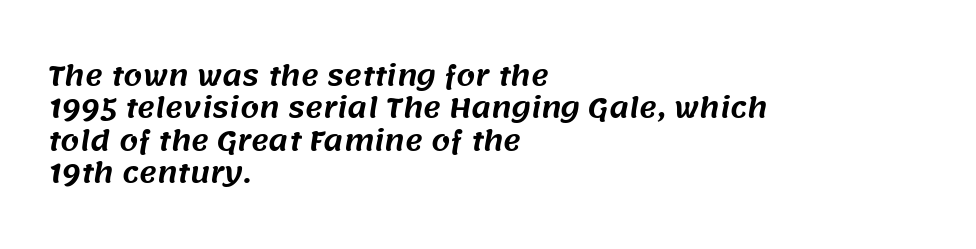
{"underline": "no", "align": "left", "line_spacing_ratio": 1.2, "letter_spacing": "normal", "letter_spacing_em": 0.0, "glyph_px": 27}
